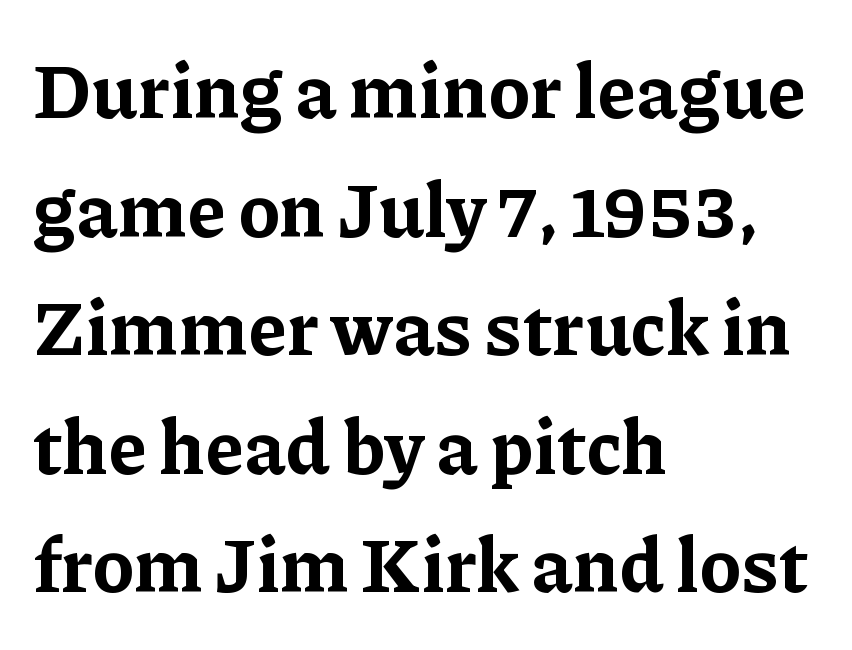
{"serif": "yes", "italic": "no", "bold": "yes", "weight": "bold", "width": "normal", "stroke_contrast": "low", "x_height": "medium", "monospaced": "no", "underline": "no", "align": "left", "line_spacing": "normal", "line_spacing_ratio": 1.56, "letter_spacing": "normal", "letter_spacing_em": 0.0, "glyph_px": 76}
